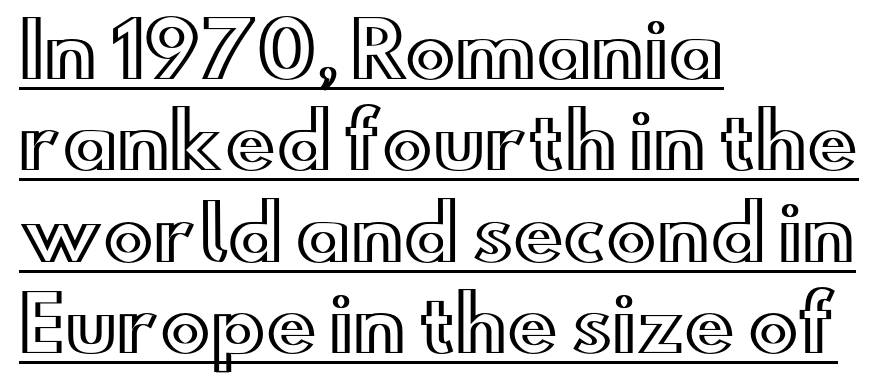
These lines are rendered in a variable-pitch font. You can see a thin bar hugging the bottom of the glyphs. Tracking value appears to be zero — textbook default spacing. A typesetter would mark this as roman, not italic.
